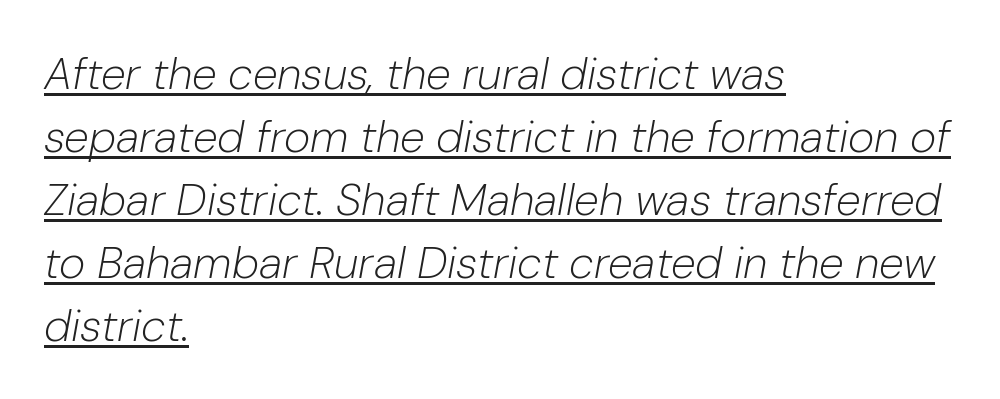
{"italic": "yes", "lean": "right", "slant_degrees": 10, "bold": "no", "weight": "light", "width": "normal", "stroke_contrast": "low", "x_height": "medium", "monospaced": "no", "underline": "yes", "align": "left", "line_spacing": "normal", "line_spacing_ratio": 1.4, "letter_spacing": "normal", "letter_spacing_em": 0.0, "glyph_px": 45}
